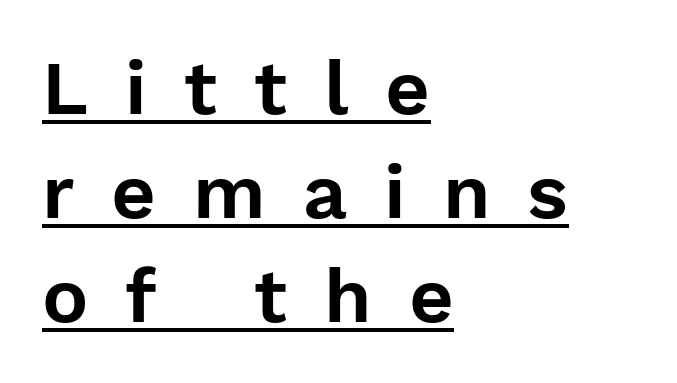
{"serif": "no", "italic": "no", "width": "normal", "stroke_contrast": "low", "x_height": "medium", "monospaced": "no", "underline": "yes", "align": "left", "line_spacing": "normal", "line_spacing_ratio": 1.35, "letter_spacing": "wide", "letter_spacing_em": 0.48, "glyph_px": 77}
